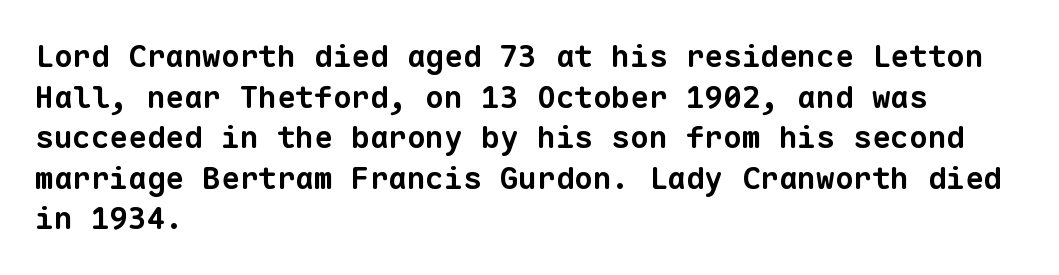
Decoration check: the copy has no underline. Casual observation: everything's shoved over to the left. Nothing sits at the stroke ends, so this counts as sans-serif. Spacing between characters is what you'd get straight out of the box. The space between consecutive lines is moderate. Is this a fixed-width face? Yes — each glyph sits in an identical cell.
